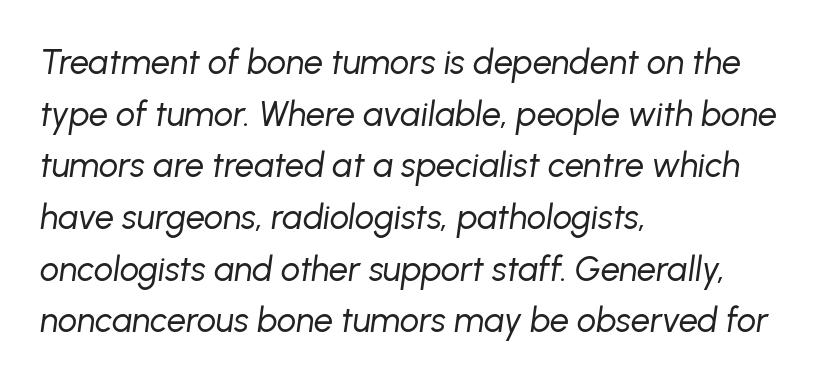
The image shows 34 px regular-weight type, italic (leaning right); set left-aligned, normal line spacing (1.52x), normal letter spacing, not underlined; low stroke contrast and a medium x-height.
